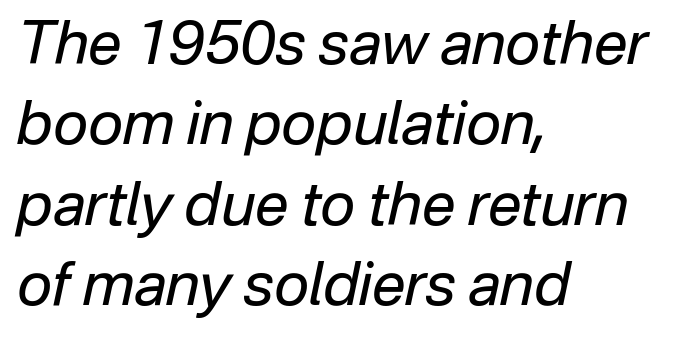
The image shows 60 px regular-weight type, italic (leaning right); set left-aligned, normal line spacing (1.34x), normal letter spacing, not underlined; low stroke contrast and a medium x-height.
